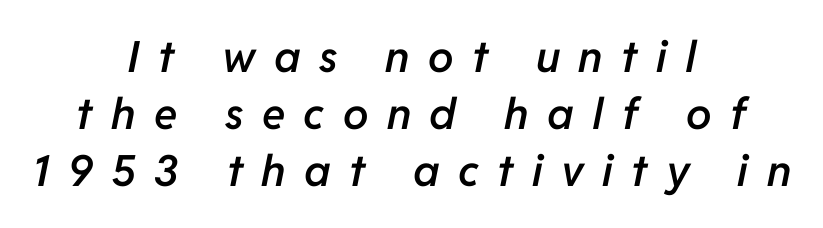
Q: Is the text bold? A: Semi-bold.
Q: Is the text italic (slanted)? A: Yes, it leans right by about 11 degrees.
Q: Is the text underlined? A: No.
Q: How is the paragraph aligned? A: Centered.
Q: Is the spacing between letters normal or unusually wide? A: Unusually wide.
Q: Is the spacing between lines tight, normal or loose? A: Normal.
Q: Width (condensed, normal, or wide)? A: Normal.
Q: Stroke contrast? A: Low.
Q: x-height? A: Medium.
Q: Monospaced? A: No.
